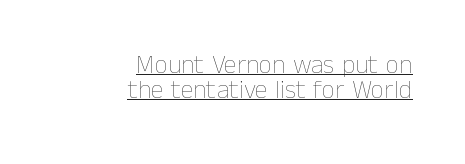
Q: Is the text bold? A: No.
Q: Is the text italic (slanted)? A: No, it is upright.
Q: Is the text underlined? A: Yes.
Q: How is the paragraph aligned? A: Right-aligned.
Q: Is the spacing between letters normal or unusually wide? A: Normal.
Q: Is the spacing between lines tight, normal or loose? A: Tight.
